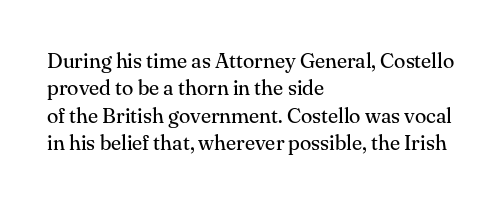
Reading down the block, your eye returns to a fixed left position each line. The weight tops out at a normal text grade. Interline gaps are of average width in this sample. The letters sit at their default tracking, neither squeezed nor spread.
